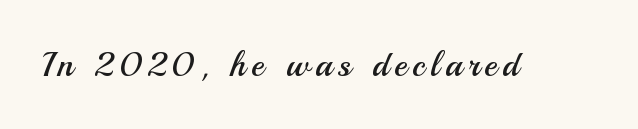
The image shows 35 px regular-weight sans-serif type; set not underlined; medium stroke contrast and a small x-height.
